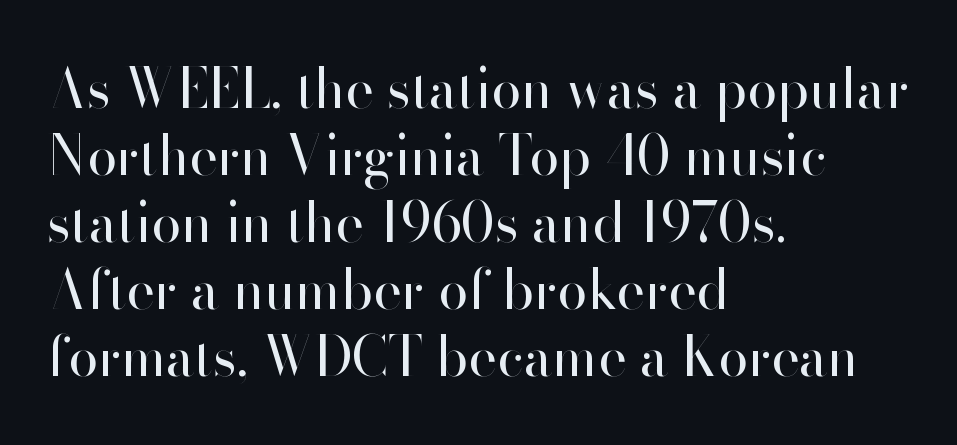
{"serif": "no", "italic": "no", "bold": "no", "weight": "regular", "width": "normal", "stroke_contrast": "high", "x_height": "small", "monospaced": "no", "underline": "no", "align": "left", "line_spacing_ratio": 1.24, "letter_spacing": "normal", "letter_spacing_em": 0.0, "glyph_px": 54}
